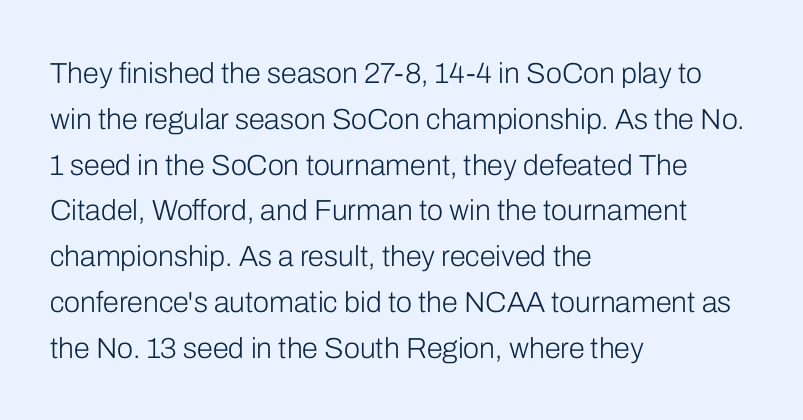
A typesetter would call this proportional, since set widths differ per character. This sample keeps an unexceptional amount of space between lines. The face used here is rendered with its standard letterfit. Where is the straight margin? On the left. The typeface chosen for these lines omits serifs. Unbolded letterforms with no extra heft.
